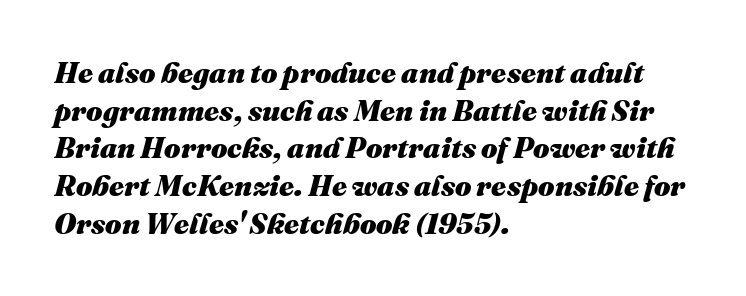
The image shows 29 px heavy type, italic (leaning right); set left-aligned, normal line spacing (1.3x), normal letter spacing, not underlined; medium stroke contrast and a medium x-height.
